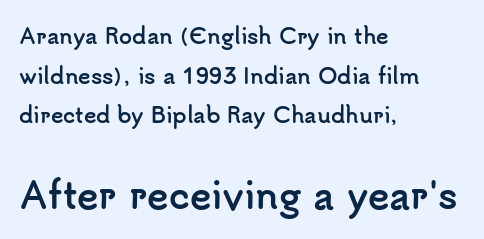
Q: Is the text bold? A: Yes.
Q: Is the text italic (slanted)? A: No, it is upright.
Q: Is the typeface a serif or a sans-serif typeface? A: Sans-serif.
Q: Is the text underlined? A: No.
Q: How is the paragraph aligned? A: Left-aligned.
Q: Is the spacing between letters normal or unusually wide? A: Normal.
Q: Which block of text is set in a larger size, the first (top) or the second (bottom)? A: The second (bottom) one.
Q: Width (condensed, normal, or wide)? A: Normal.
Q: Stroke contrast? A: Low.
Q: x-height? A: Small.
Q: Monospaced? A: No.
